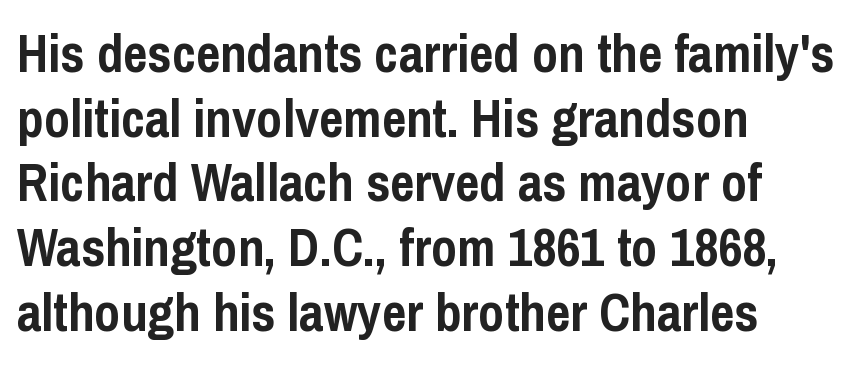
The face used here is proportionally spaced, like ordinary book or web type. Teacher's note: observe the even left margin — that is flush-left alignment. A clean baseline with only descenders dipping below it. Rendered with straight, roman letterforms.
